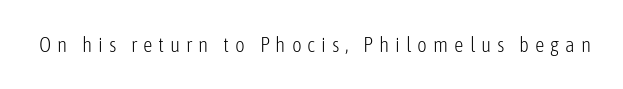
Q: Is the text bold? A: No.
Q: Is the text italic (slanted)? A: No, it is upright.
Q: Is the text underlined? A: No.
Q: Is the spacing between letters normal or unusually wide? A: Unusually wide.
